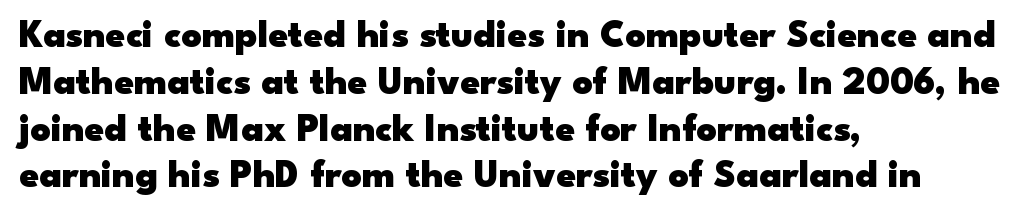
The image shows 39 px heavy, wide sans-serif type, upright; set left-aligned, line spacing 1.2x, normal letter spacing, not underlined; low stroke contrast and a small x-height.
